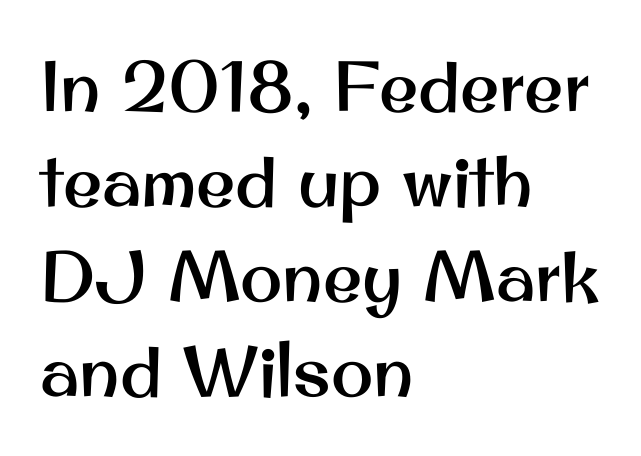
You could call the tracking neutral — neither tight nor loose. Grotesque or geometric, the face here clearly has no serifs. The passage shown stacks its lines at a standard gap. Notice how the passage keeps a crisp vertical edge on the left only.
